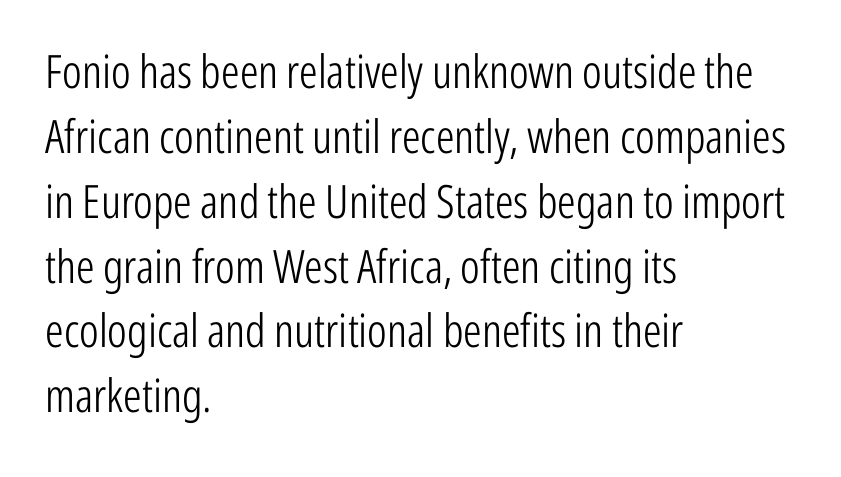
The rendering anchors every line to the left-hand side. The font is comparable to plain body text, perhaps lighter. Decoration check: the copy has no underline. Upright lettering throughout. This block has exactly the height ordinary leading produces.
